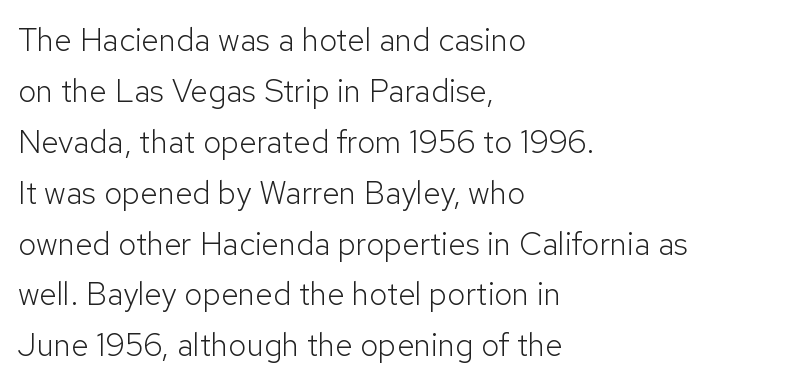
{"serif": "no", "italic": "no", "bold": "no", "weight": "light", "width": "normal", "stroke_contrast": "low", "x_height": "medium", "monospaced": "no", "underline": "no", "align": "left", "line_spacing": "normal", "line_spacing_ratio": 1.59, "letter_spacing": "normal", "letter_spacing_em": 0.0, "glyph_px": 32}
